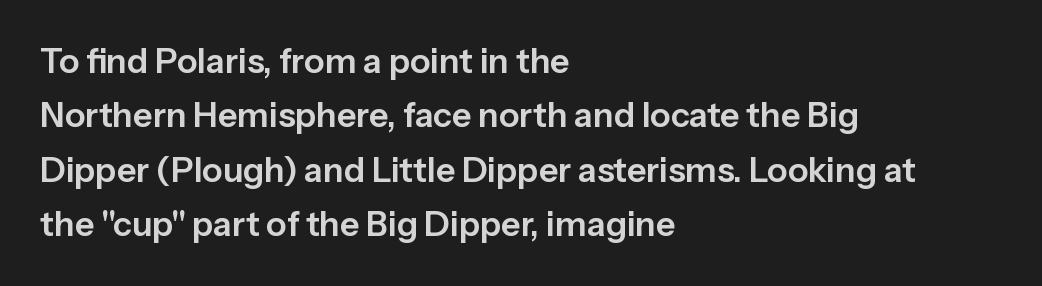
Q: Is the text italic (slanted)? A: No, it is upright.
Q: Is the typeface a serif or a sans-serif typeface? A: Sans-serif.
Q: Is the text underlined? A: No.
Q: How is the paragraph aligned? A: Left-aligned.
Q: Is the spacing between letters normal or unusually wide? A: Normal.
Q: Is the spacing between lines tight, normal or loose? A: Normal.
Q: Width (condensed, normal, or wide)? A: Normal.
Q: Stroke contrast? A: Low.
Q: x-height? A: Medium.
Q: Monospaced? A: No.
